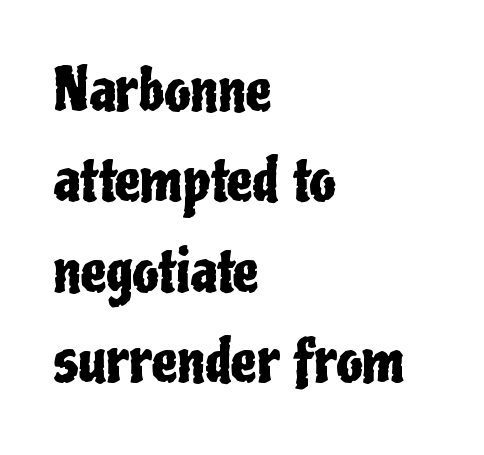
The image shows 58 px condensed sans-serif type, upright; set left-aligned, normal line spacing (1.56x), normal letter spacing, not underlined; low stroke contrast and a medium x-height.
